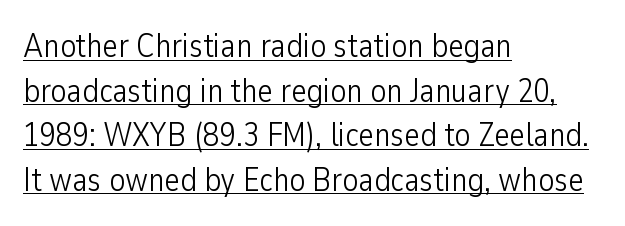
Q: Is the text bold? A: No.
Q: Is the text italic (slanted)? A: No, it is upright.
Q: Is the typeface a serif or a sans-serif typeface? A: Sans-serif.
Q: Is the text underlined? A: Yes.
Q: How is the paragraph aligned? A: Left-aligned.
Q: Is the spacing between letters normal or unusually wide? A: Normal.
Q: Is the spacing between lines tight, normal or loose? A: Normal.
Q: Width (condensed, normal, or wide)? A: Condensed.
Q: Stroke contrast? A: Low.
Q: x-height? A: Medium.
Q: Monospaced? A: No.
